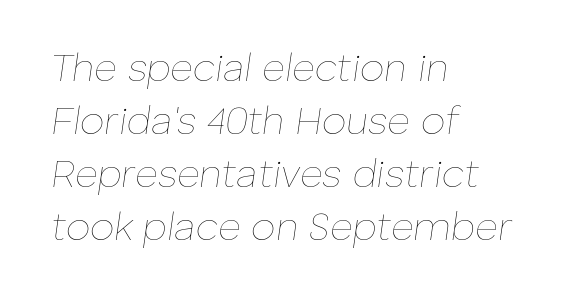
Q: Is the text bold? A: No.
Q: Is the text italic (slanted)? A: Yes, it leans right by about 8 degrees.
Q: Is the text underlined? A: No.
Q: How is the paragraph aligned? A: Left-aligned.
Q: Is the spacing between letters normal or unusually wide? A: Normal.
Q: Is the spacing between lines tight, normal or loose? A: Normal.
Q: Width (condensed, normal, or wide)? A: Normal.
Q: Stroke contrast? A: Low.
Q: x-height? A: Medium.
Q: Monospaced? A: No.
